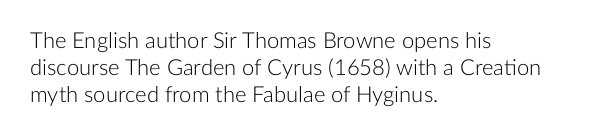
{"italic": "no", "bold": "no", "underline": "no", "align": "left", "line_spacing_ratio": 1.22, "letter_spacing": "normal", "letter_spacing_em": 0.0, "glyph_px": 22}
